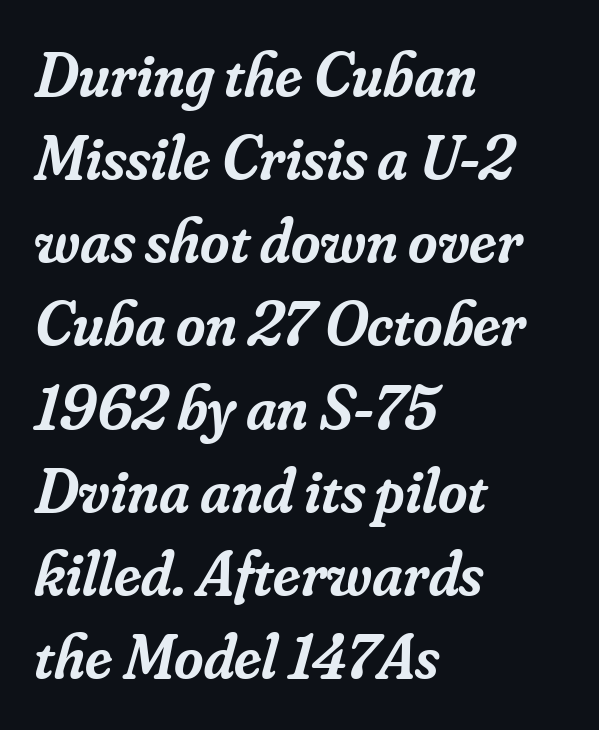
Do the characters align in a grid? No, the font is proportional. Typographic density is moderately raised because the face is semibold. Check where the strokes stop: tiny serifs finish them off. The lines sit at an ordinary, default distance from one another. The strip under each line holds only bare page.
